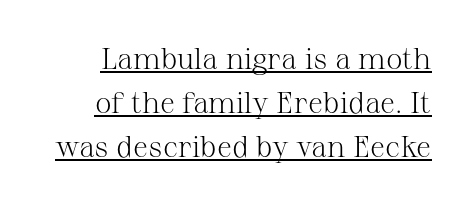
Q: Is the text bold? A: No.
Q: Is the text italic (slanted)? A: No, it is upright.
Q: Is the typeface a serif or a sans-serif typeface? A: Serif.
Q: Is the text underlined? A: Yes.
Q: Is the spacing between letters normal or unusually wide? A: Normal.
Q: Is the spacing between lines tight, normal or loose? A: Normal.
Q: Width (condensed, normal, or wide)? A: Normal.
Q: Stroke contrast? A: Medium.
Q: x-height? A: Medium.
Q: Monospaced? A: No.
